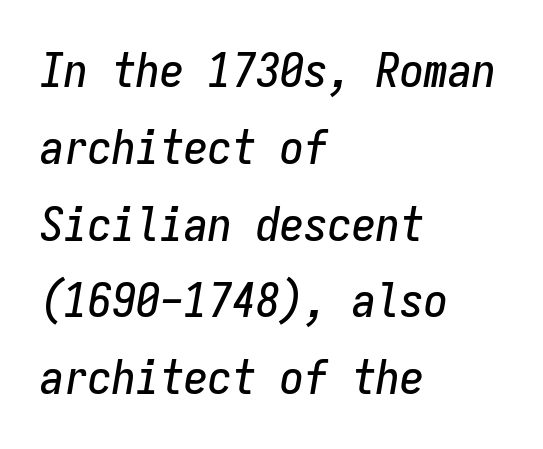
The rendering uses typewriter-style spacing with identical character cells. Honestly, the letter spacing is just normal — you wouldn't notice it. Rows of type keep a routine distance in the vertical direction. A student would call this left alignment; a typographer would say flush left, rag right. Type without underlining.
